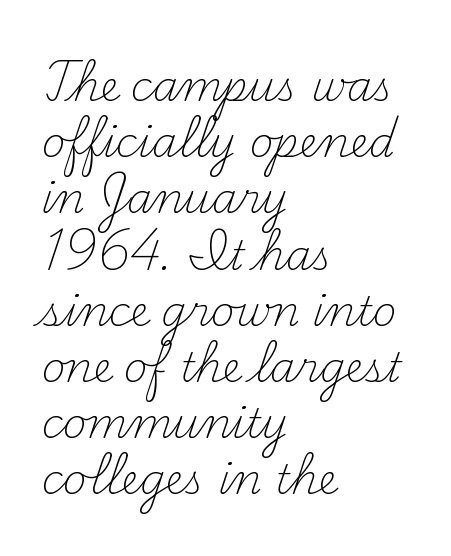
{"bold": "no", "weight": "light", "width": "normal", "stroke_contrast": "medium", "x_height": "small", "monospaced": "no", "underline": "no", "align": "left", "line_spacing": "normal", "line_spacing_ratio": 1.37, "letter_spacing": "normal", "letter_spacing_em": 0.0, "glyph_px": 41}
